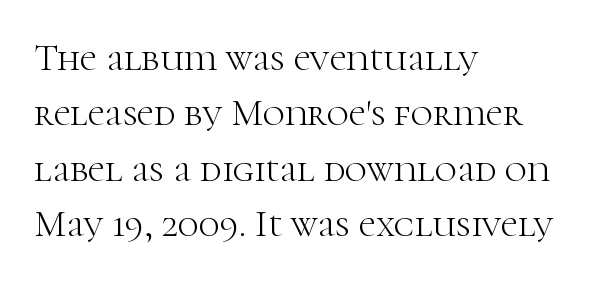
The image shows 38 px light serif type, upright; set left-aligned, normal line spacing (1.46x), normal letter spacing, not underlined; high stroke contrast and a medium x-height.
